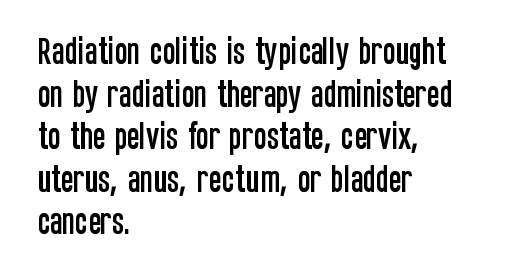
The image shows 30 px condensed sans-serif type, upright; set left-aligned, normal line spacing (1.42x), normal letter spacing, not underlined; low stroke contrast and a large x-height.
